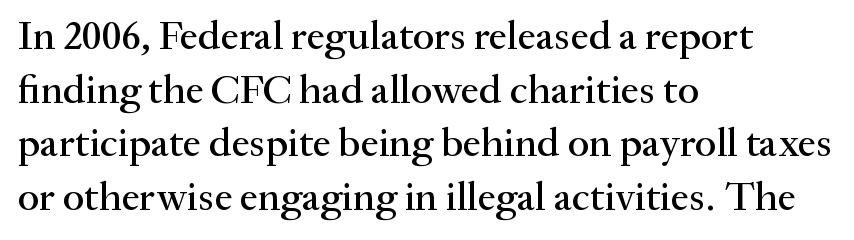
The image shows 41 px serif type, upright; set left-aligned, normal line spacing (1.31x), normal letter spacing, not underlined; medium stroke contrast and a small x-height.
